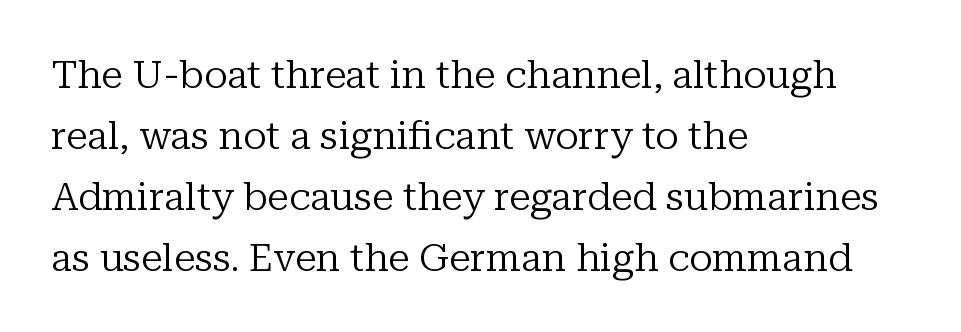
The image shows 39 px regular-weight serif type, upright; set left-aligned, normal line spacing (1.56x), normal letter spacing, not underlined; low stroke contrast and a medium x-height.
